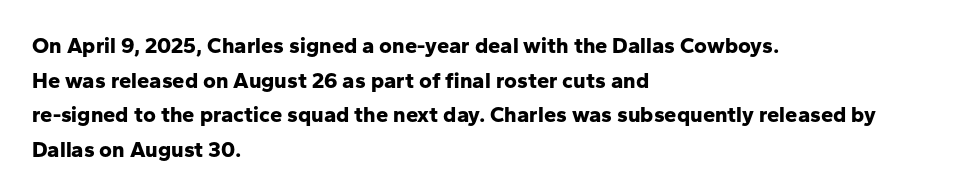
{"italic": "no", "bold": "yes", "underline": "no", "align": "left", "line_spacing": "normal", "line_spacing_ratio": 1.57, "letter_spacing": "normal", "letter_spacing_em": 0.0, "glyph_px": 22}
